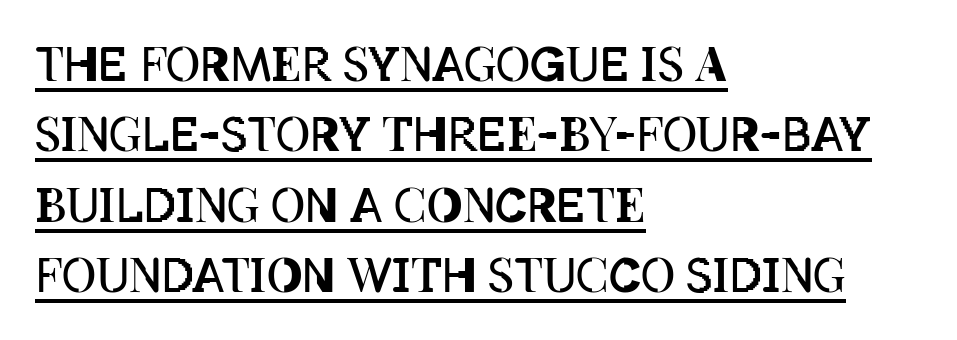
Standard letterfit; no display-style spreading of the glyphs. Each letter keeps its own natural width here, so spacing adapts to shape. Underlining? Definitely there. Normally led — the rows are evenly, conventionally spaced.
